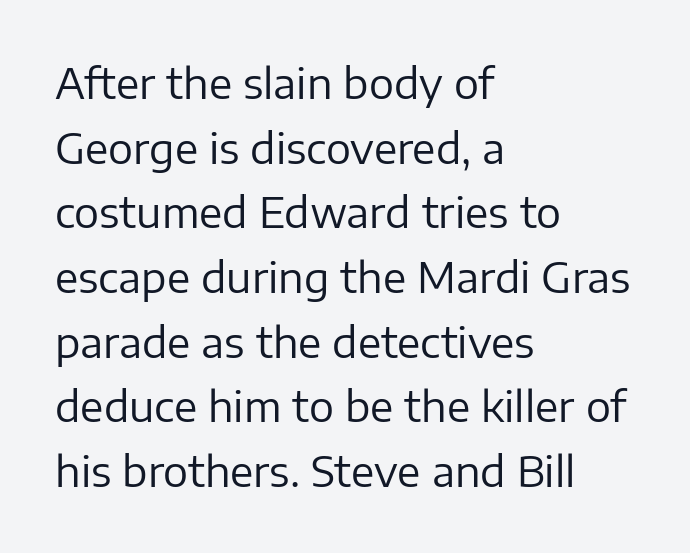
When letters stand straight like this, we call the style roman or upright. Teacher's note: observe the even left margin — that is flush-left alignment. The line-height multiplier appears to be the usual default. The passage shown is not underscored anywhere.
